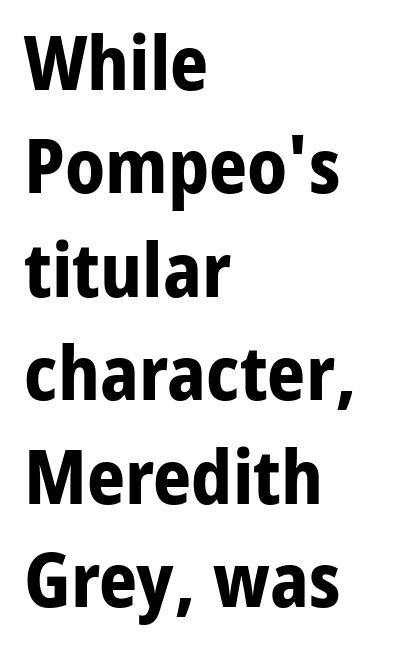
{"serif": "no", "italic": "no", "bold": "yes", "weight": "bold", "width": "normal", "stroke_contrast": "low", "x_height": "medium", "monospaced": "no", "underline": "no", "align": "left", "line_spacing": "normal", "line_spacing_ratio": 1.38, "letter_spacing": "normal", "letter_spacing_em": 0.0, "glyph_px": 75}
